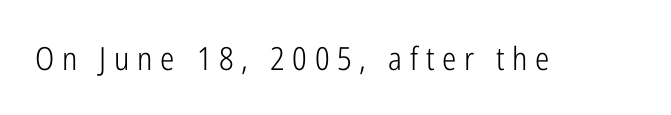
There is plenty of visible air inserted between adjacent glyphs. A typesetter would label this face a sans. The space directly below the letters is spotless. Spacing verdict: proportional, widths tailored to each character. Posture: vertical. Ink coverage per letter is moderate at most.
